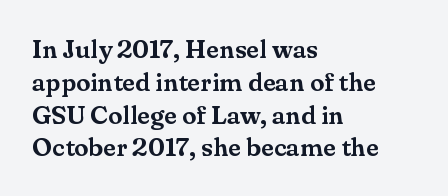
The image shows 26 px text type, upright; set left-aligned, normal line spacing (1.26x), normal letter spacing, not underlined.
